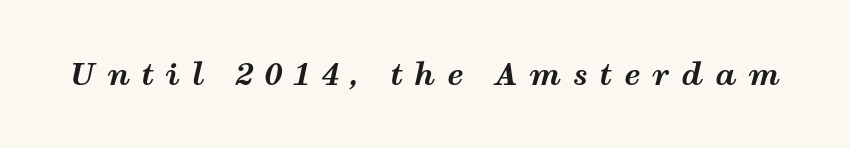
Q: Is the text bold? A: Yes.
Q: Is the text italic (slanted)? A: Yes, it leans right by about 12 degrees.
Q: Is the text underlined? A: No.
Q: Is the spacing between letters normal or unusually wide? A: Unusually wide.
Q: Width (condensed, normal, or wide)? A: Wide.
Q: Stroke contrast? A: Medium.
Q: x-height? A: Medium.
Q: Monospaced? A: No.
